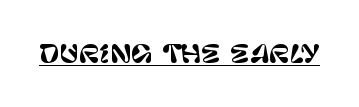
Q: Is the text italic (slanted)? A: Yes.
Q: Is the text underlined? A: Yes.
Q: Is the spacing between letters normal or unusually wide? A: Normal.
